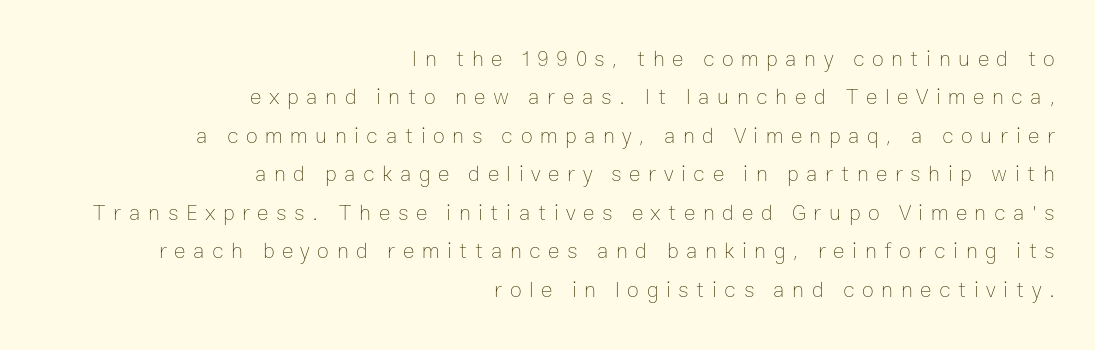
The image shows 22 px text type, upright; set right-aligned, line spacing 1.75x, unusually wide letter spacing (+0.34 em), not underlined.
